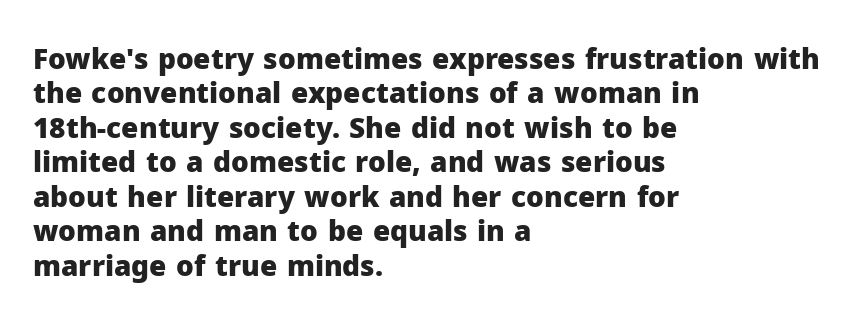
The image shows 28 px heavy sans-serif type, upright; set left-aligned, line spacing 1.23x, normal letter spacing, not underlined; low stroke contrast and a medium x-height.
